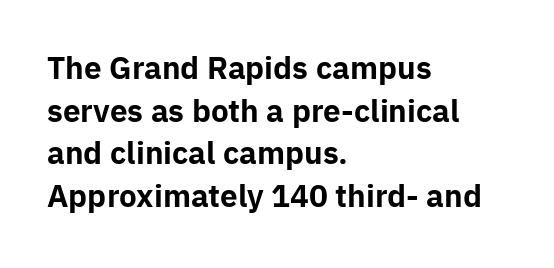
Q: Is the text bold? A: Yes.
Q: Is the text italic (slanted)? A: No, it is upright.
Q: Is the typeface a serif or a sans-serif typeface? A: Sans-serif.
Q: Is the text underlined? A: No.
Q: How is the paragraph aligned? A: Left-aligned.
Q: Is the spacing between letters normal or unusually wide? A: Normal.
Q: Is the spacing between lines tight, normal or loose? A: Normal.
Q: Width (condensed, normal, or wide)? A: Normal.
Q: Stroke contrast? A: Low.
Q: x-height? A: Medium.
Q: Monospaced? A: No.
